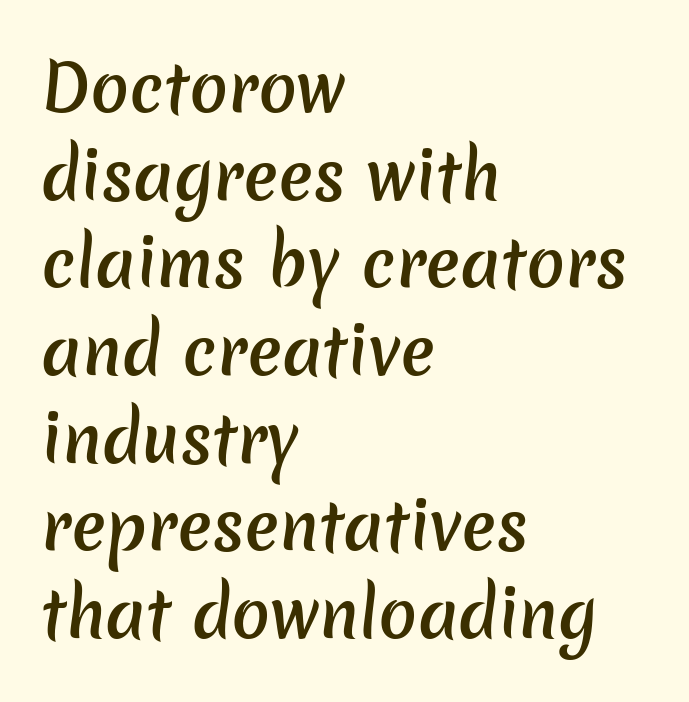
{"serif": "no", "bold": "semi", "weight": "semibold", "width": "normal", "stroke_contrast": "low", "x_height": "medium", "monospaced": "no", "underline": "no", "align": "left", "line_spacing": "normal", "line_spacing_ratio": 1.37, "letter_spacing": "normal", "letter_spacing_em": 0.0, "glyph_px": 64}
